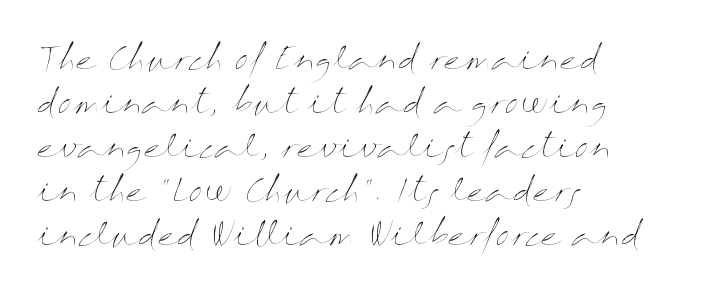
Proportional: the letters do not fall into vertical columns. Caption: standard tracking, unaltered. These lines sit exactly where default settings would place them. The strip under each line holds only bare page.
